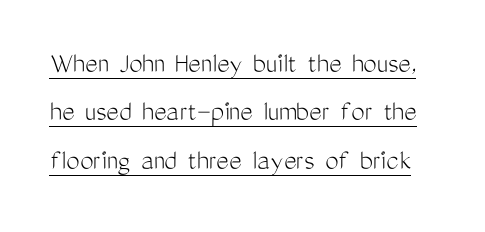
Q: Is the text bold? A: No.
Q: Is the text italic (slanted)? A: No, it is upright.
Q: Is the typeface a serif or a sans-serif typeface? A: Sans-serif.
Q: Is the text underlined? A: Yes.
Q: Is the spacing between letters normal or unusually wide? A: Normal.
Q: Is the spacing between lines tight, normal or loose? A: Normal.
Q: Width (condensed, normal, or wide)? A: Condensed.
Q: Stroke contrast? A: Medium.
Q: x-height? A: Medium.
Q: Monospaced? A: No.
